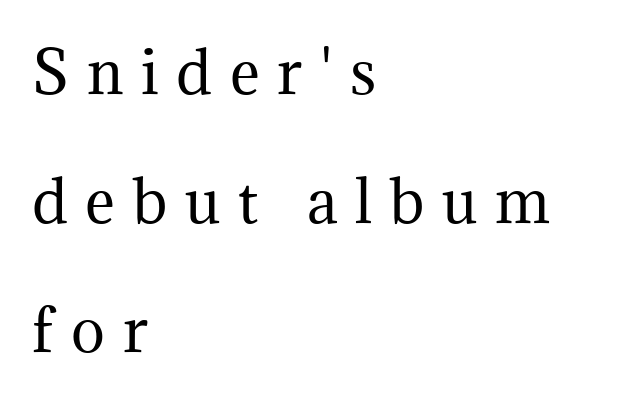
Underlining? Definitely not there. The letters advance in unequal steps, a hallmark of proportional type. The letters stand straight up with perfectly vertical stems. Summary of vertical rhythm: relaxed, with wide interline spacing. Little horizontal feet cap the strokes, marking this as serif type. Students, note that the glyphs here are deliberately spaced far apart.
